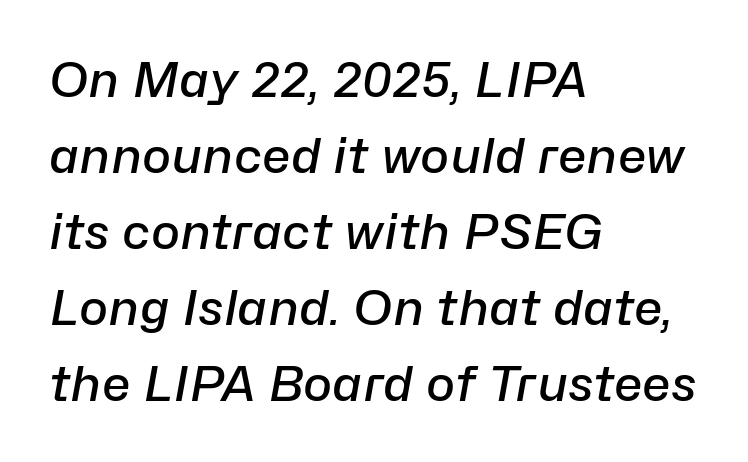
The image shows 49 px semibold type, italic (leaning right); set left-aligned, normal line spacing (1.55x), normal letter spacing, not underlined; low stroke contrast and a medium x-height.
